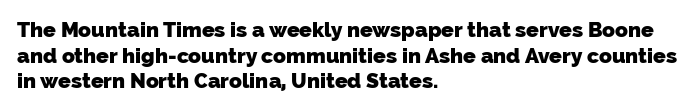
Q: Is the text bold? A: Yes.
Q: Is the text underlined? A: No.
Q: How is the paragraph aligned? A: Left-aligned.
Q: Is the spacing between letters normal or unusually wide? A: Normal.
